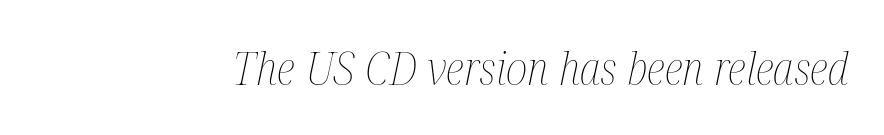
{"italic": "yes", "lean": "right", "slant_degrees": 12, "bold": "no", "weight": "thin", "width": "condensed", "stroke_contrast": "medium", "x_height": "medium", "monospaced": "no", "underline": "no", "letter_spacing": "normal", "letter_spacing_em": 0.0, "glyph_px": 45}
